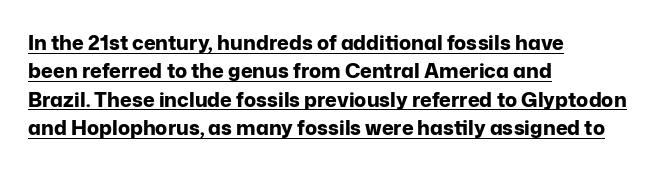
Set as a true bold cut, around the 700 mark. The type sits square on the baseline with zero lean. Look at the tracking — it's just the regular setting, nothing added. This block has exactly the height ordinary leading produces. The passage shown is underscored from start to finish.
